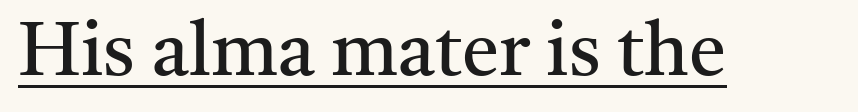
Classification — serif. A rule runs beneath these lines of type. Each stroke keeps to a modest, everyday thickness or less. Notice how the stems are strictly vertical — no italics here.
